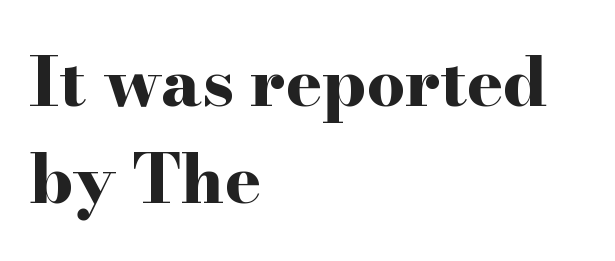
{"serif": "yes", "italic": "no", "bold": "yes", "weight": "bold", "width": "wide", "stroke_contrast": "high", "x_height": "small", "monospaced": "no", "underline": "no", "align": "left", "line_spacing": "normal", "line_spacing_ratio": 1.43, "letter_spacing": "normal", "letter_spacing_em": 0.0, "glyph_px": 68}
